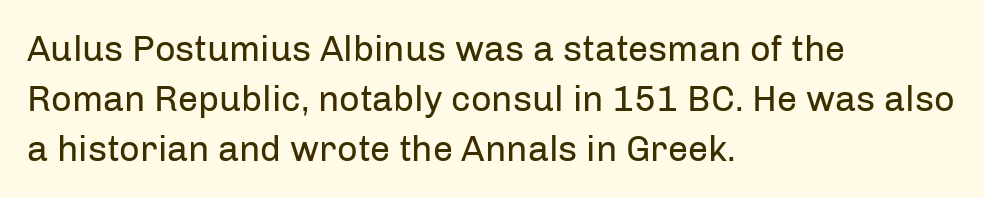
If you drew a line through each stem, it would be perfectly vertical. The passage shown is typeset with a sans-serif family. Leading: standard. Weight: not bold — regular or lighter. The passage is arranged the way most books set body copy — flush left. Bare-footed words on every line.
